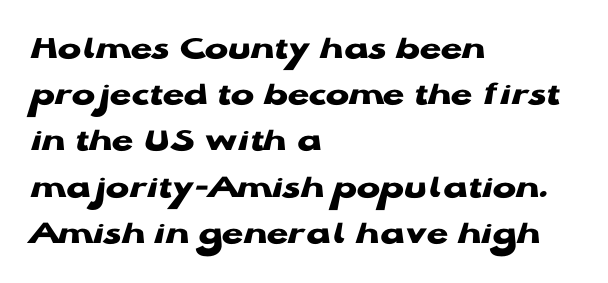
The image shows 35 px heavy, wide sans-serif type, upright; set left-aligned, normal line spacing (1.32x), normal letter spacing, not underlined; low stroke contrast and a medium x-height.
